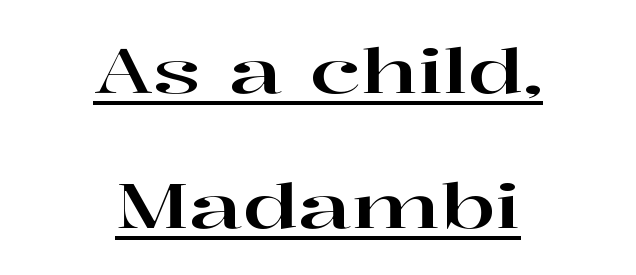
The image shows 62 px wide serif type, upright; set centered, loose line spacing (2.17x), normal letter spacing, underlined; high stroke contrast and a medium x-height.
